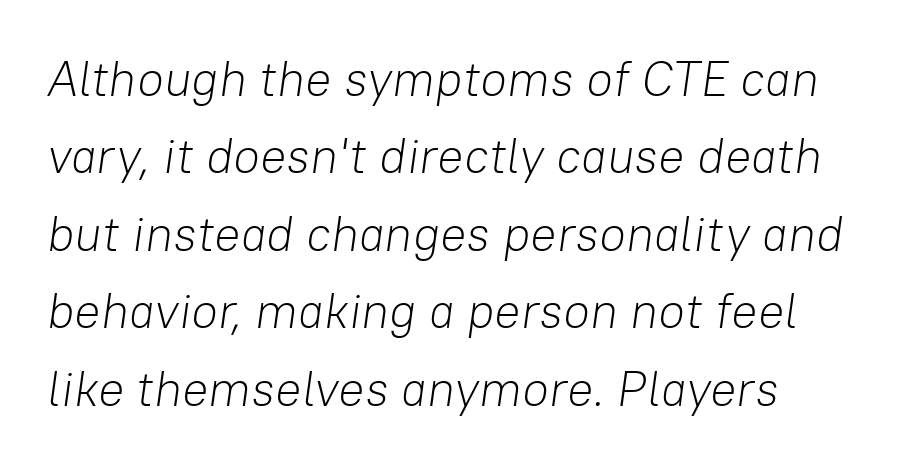
This block has exactly the height ordinary leading produces. The rendering uses natural spacing where letterforms have individual widths. A quiet, ordinary-to-light weight characterises the typeface. The passage shown has conventional tracking throughout. The typography opts for an oblique posture over an upright one. Descenders hang freely into open space.
